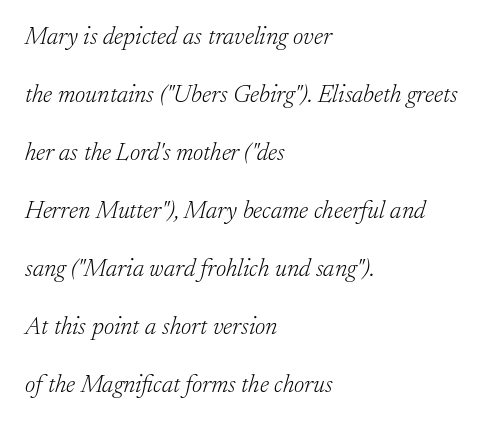
Q: Is the text bold? A: No.
Q: Is the text italic (slanted)? A: Yes, it leans right by about 17 degrees.
Q: Is the text underlined? A: No.
Q: How is the paragraph aligned? A: Left-aligned.
Q: Is the spacing between letters normal or unusually wide? A: Normal.
Q: Is the spacing between lines tight, normal or loose? A: Loose.
